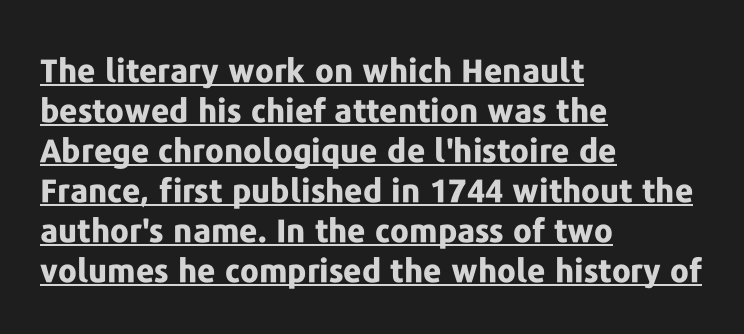
Look at the bottom of the vertical strokes: they stop flat, with no serifs. Horizontal alignment here is leftward, the default for most running prose. The face used here is rendered with its standard letterfit. One glance says typical: line gaps are just what's usual. Posture: upright roman.
